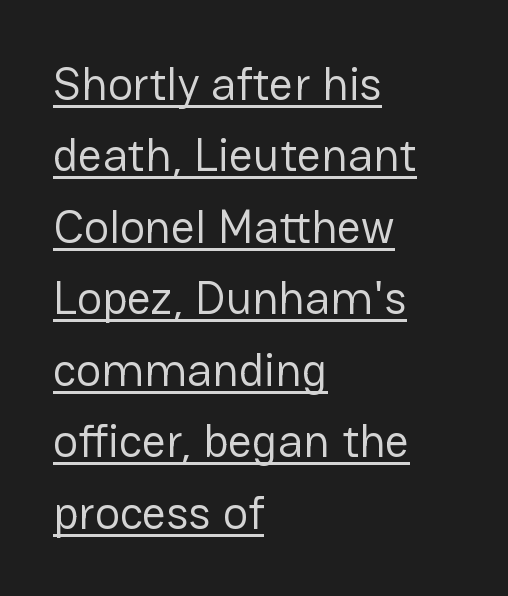
{"serif": "no", "italic": "no", "bold": "no", "weight": "regular", "width": "normal", "stroke_contrast": "low", "x_height": "medium", "monospaced": "no", "underline": "yes", "align": "left", "line_spacing": "normal", "line_spacing_ratio": 1.52, "letter_spacing": "normal", "letter_spacing_em": 0.0, "glyph_px": 47}
